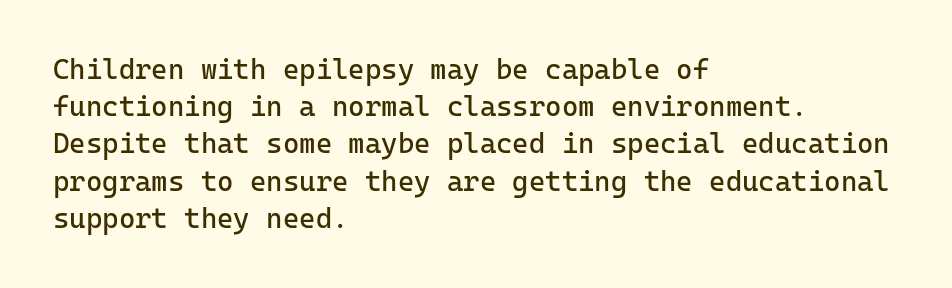
{"serif": "no", "italic": "no", "bold": "no", "weight": "regular", "width": "normal", "stroke_contrast": "low", "x_height": "medium", "monospaced": "yes", "underline": "no", "align": "left", "line_spacing": "normal", "line_spacing_ratio": 1.33, "letter_spacing": "normal", "letter_spacing_em": 0.0, "glyph_px": 28}
